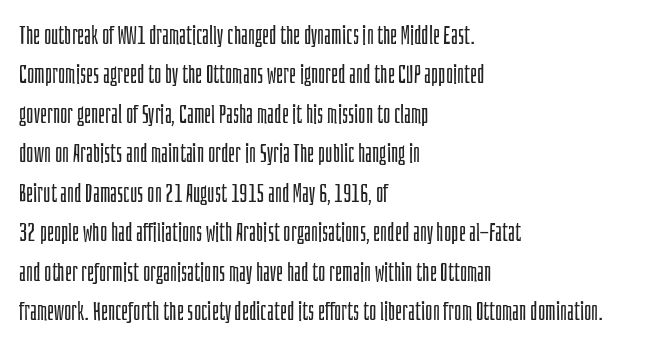
This block has exactly the height ordinary leading produces. Heft: none added — not bold. The face used here is rendered with its standard letterfit. Horizontally, the lines are justified to the leading edge only.
